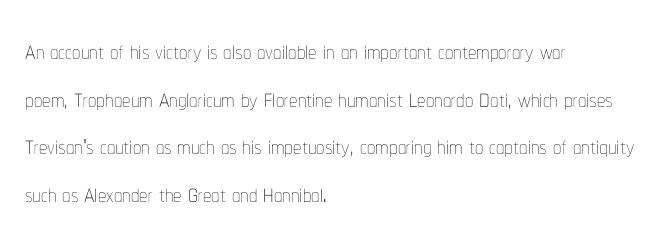
Q: Is the text bold? A: No.
Q: Is the text italic (slanted)? A: No, it is upright.
Q: Is the text underlined? A: No.
Q: How is the paragraph aligned? A: Left-aligned.
Q: Is the spacing between letters normal or unusually wide? A: Normal.
Q: Is the spacing between lines tight, normal or loose? A: Normal.
Q: Width (condensed, normal, or wide)? A: Condensed.
Q: Stroke contrast? A: Low.
Q: x-height? A: Medium.
Q: Monospaced? A: No.
